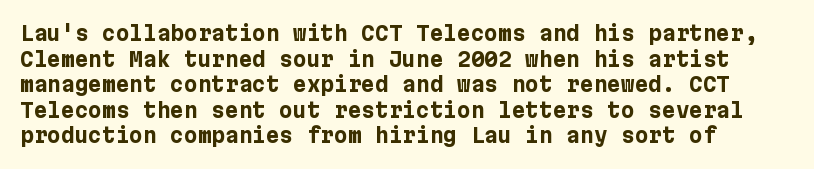
Is there any slant? The stems are plumb. The zone under the glyphs is completely vacant. Caption: bold face, heavy strokes. Each word holds together tightly as a unit, with standard inter-letter gaps. Does the copy run flush right? No — it runs flush left.
